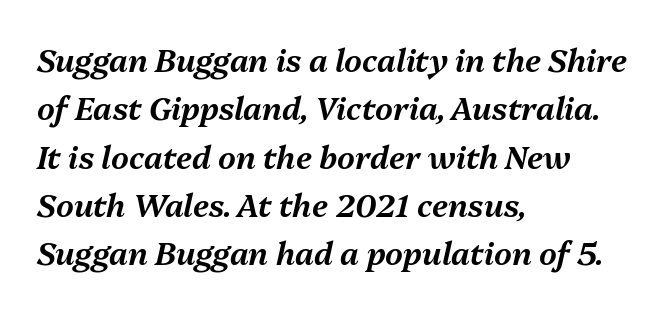
If you drew a ruler down the left edge, every line would touch it. Tall strokes in this sample are angled rather than plumb. A normal amount of white space separates one row of letters from the next. Note the varied advance widths — an 'i' is clearly narrower than an 'm'.
